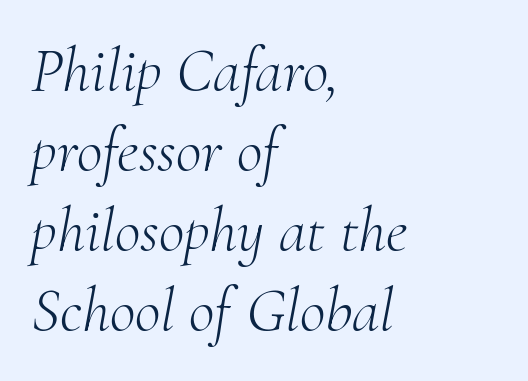
Q: Is the text bold? A: No.
Q: Is the text italic (slanted)? A: Yes, it leans right by about 10 degrees.
Q: Is the typeface a serif or a sans-serif typeface? A: Serif.
Q: Is the text underlined? A: No.
Q: How is the paragraph aligned? A: Left-aligned.
Q: Is the spacing between letters normal or unusually wide? A: Normal.
Q: Is the spacing between lines tight, normal or loose? A: Normal.
Q: Width (condensed, normal, or wide)? A: Normal.
Q: Stroke contrast? A: Medium.
Q: x-height? A: Small.
Q: Monospaced? A: No.
